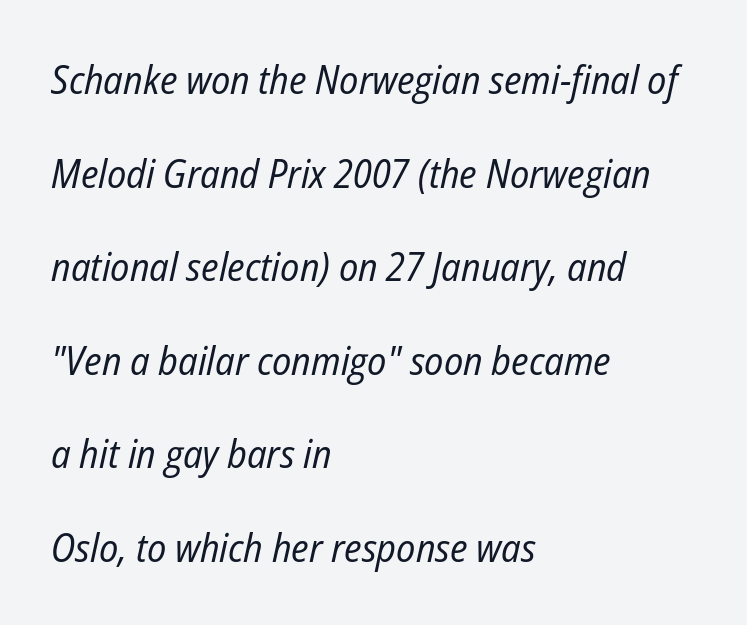
The image shows 40 px regular-weight, condensed type, italic (leaning right); set left-aligned, loose line spacing (2.34x), normal letter spacing, not underlined; low stroke contrast and a medium x-height.
